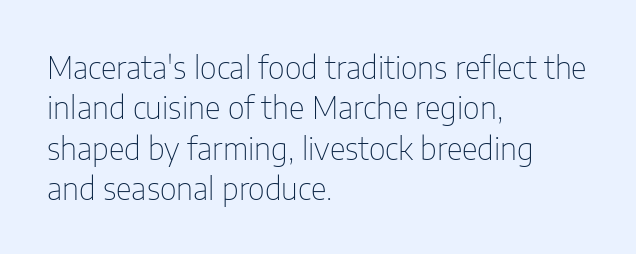
{"serif": "no", "italic": "no", "bold": "no", "weight": "thin", "width": "condensed", "stroke_contrast": "low", "x_height": "medium", "monospaced": "no", "underline": "no", "align": "left", "line_spacing": "normal", "line_spacing_ratio": 1.3, "letter_spacing": "normal", "letter_spacing_em": 0.0, "glyph_px": 31}
